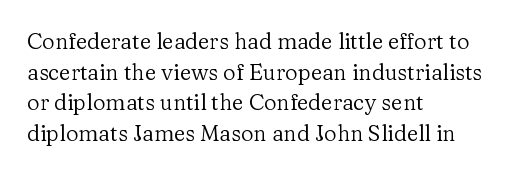
Q: Is the text bold? A: No.
Q: Is the text italic (slanted)? A: No, it is upright.
Q: Is the text underlined? A: No.
Q: How is the paragraph aligned? A: Left-aligned.
Q: Is the spacing between letters normal or unusually wide? A: Normal.
Q: Is the spacing between lines tight, normal or loose? A: Normal.
